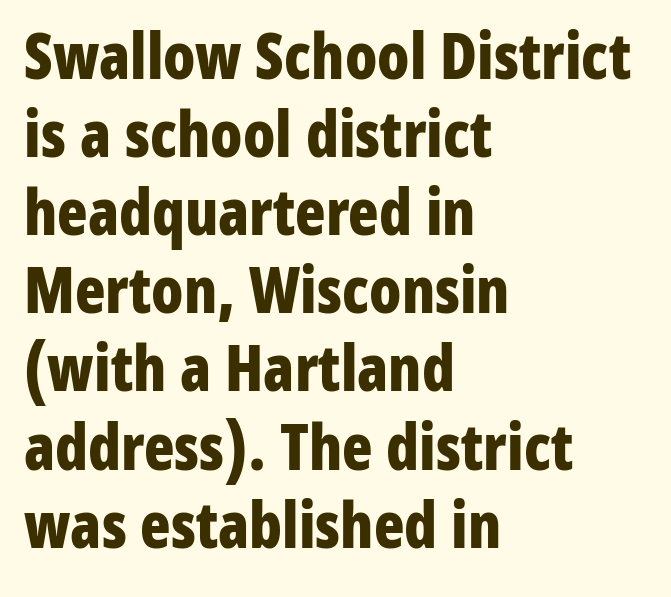
These lines are set flush left with a ragged right edge. Characters remain perfectly vertical along every line. Does the weight exceed regular? Yes, all the way to bold. The zone under the glyphs is completely vacant. Spacing verdict: proportional, widths tailored to each character.
